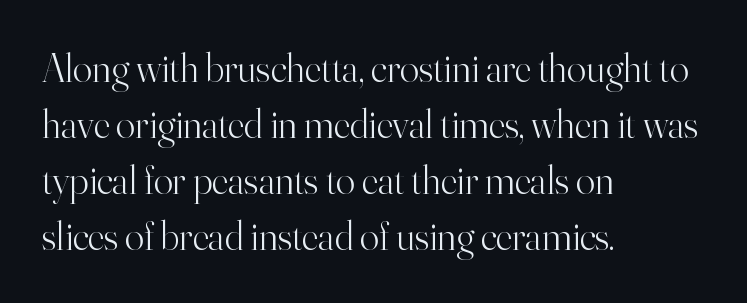
{"serif": "yes", "italic": "no", "bold": "no", "weight": "light", "width": "normal", "stroke_contrast": "high", "x_height": "small", "monospaced": "no", "underline": "no", "align": "left", "line_spacing": "normal", "line_spacing_ratio": 1.4, "letter_spacing": "normal", "letter_spacing_em": 0.0, "glyph_px": 40}
